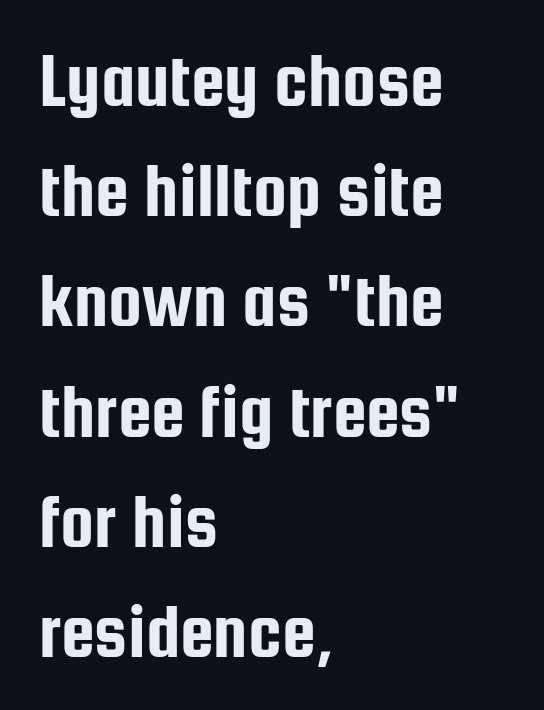
{"serif": "no", "italic": "no", "width": "condensed", "stroke_contrast": "low", "x_height": "medium", "monospaced": "no", "underline": "no", "align": "left", "line_spacing": "normal", "line_spacing_ratio": 1.45, "letter_spacing": "normal", "letter_spacing_em": 0.0, "glyph_px": 76}
